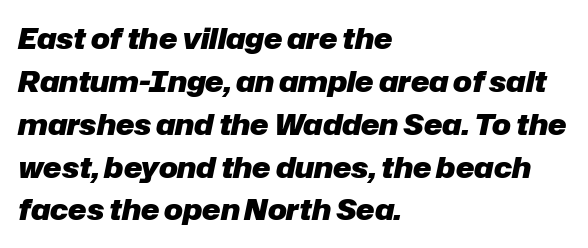
Q: Is the text bold? A: Yes.
Q: Is the text italic (slanted)? A: Yes, it leans right by about 12 degrees.
Q: Is the text underlined? A: No.
Q: How is the paragraph aligned? A: Left-aligned.
Q: Is the spacing between letters normal or unusually wide? A: Normal.
Q: Is the spacing between lines tight, normal or loose? A: Normal.
Q: Width (condensed, normal, or wide)? A: Normal.
Q: Stroke contrast? A: Low.
Q: x-height? A: Medium.
Q: Monospaced? A: No.
